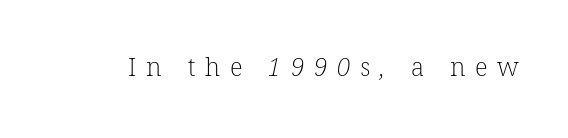
The image shows 25 px text type; set unusually wide letter spacing (+0.39 em), not underlined.
